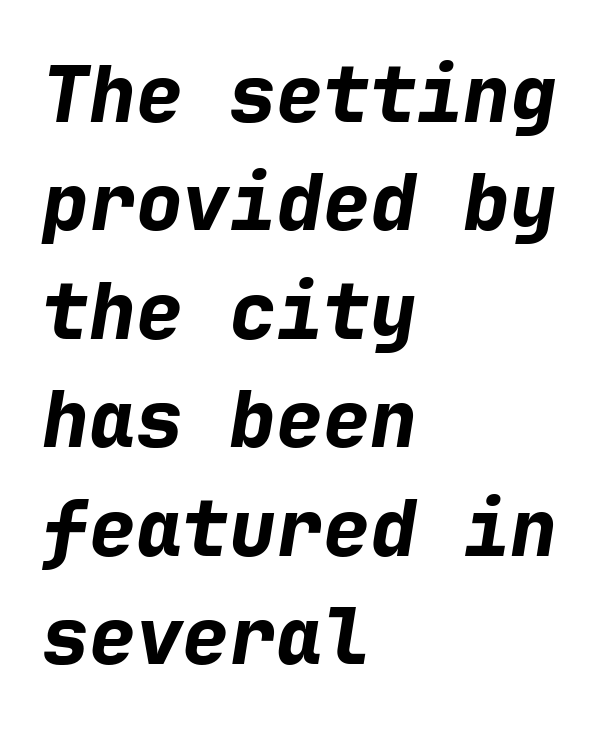
Look at the tracking — it's just the regular setting, nothing added. Casual observation: everything's shoved over to the left. The designer left line spacing at the default. The letters are bold, with thick, heavy strokes. This sample has the even, mechanical cadence of fixed-width lettering. You can tell it's italic because the verticals aren't actually vertical.
